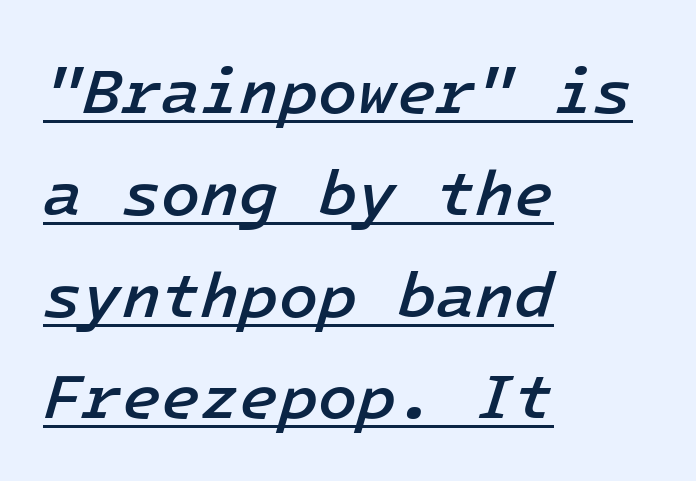
Q: Is the text bold? A: Semi-bold.
Q: Is the text italic (slanted)? A: Yes, it leans right by about 16 degrees.
Q: Is the text underlined? A: Yes.
Q: How is the paragraph aligned? A: Left-aligned.
Q: Is the spacing between letters normal or unusually wide? A: Normal.
Q: Is the spacing between lines tight, normal or loose? A: Normal.
Q: Width (condensed, normal, or wide)? A: Normal.
Q: Stroke contrast? A: Low.
Q: x-height? A: Medium.
